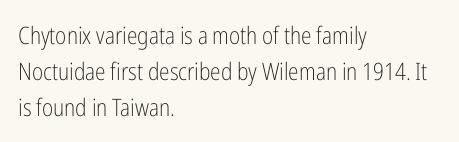
The image shows 24 px text type, upright; set left-aligned, normal line spacing (1.5x), normal letter spacing, not underlined.
